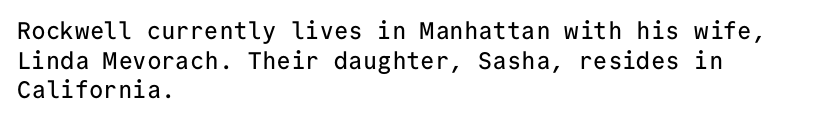
The rag falls on the right side of this text block. This sample uses an upright cut, with every glyph sitting square on the baseline. This sample uses plain, unmodified letter spacing. The strip under each line holds only bare page.
